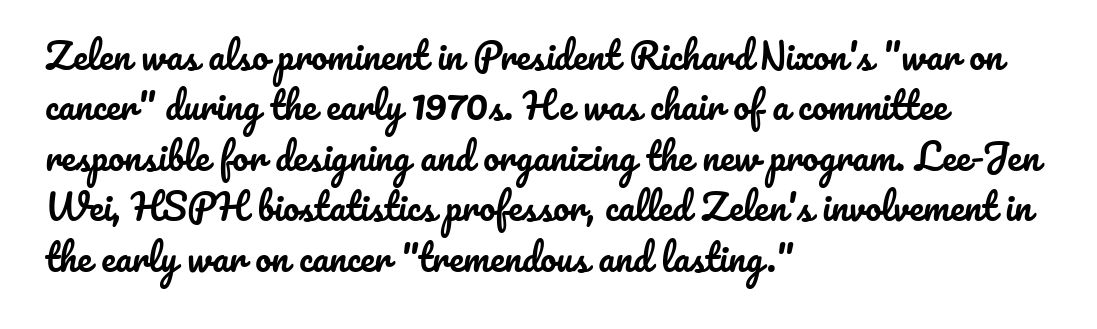
Clear beneath every line of the passage. Evenly set lines give the paragraph a standard silhouette. Compared with typical body copy, the letter spacing here is the same. Left-aligned paragraph, ragged on the right. Looks like regular typesetting: each glyph gets only the width it needs.
